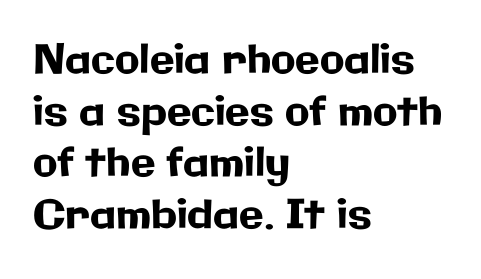
Q: Is the text italic (slanted)? A: No, it is upright.
Q: Is the typeface a serif or a sans-serif typeface? A: Sans-serif.
Q: Is the text underlined? A: No.
Q: How is the paragraph aligned? A: Left-aligned.
Q: Is the spacing between letters normal or unusually wide? A: Normal.
Q: Is the spacing between lines tight, normal or loose? A: Normal.
Q: Width (condensed, normal, or wide)? A: Normal.
Q: Stroke contrast? A: Low.
Q: x-height? A: Medium.
Q: Monospaced? A: No.
